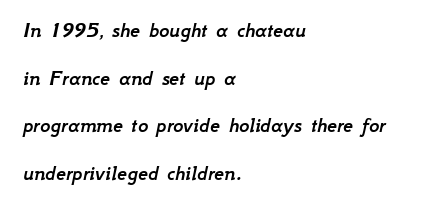
Q: Is the text italic (slanted)? A: Yes, it leans right by about 12 degrees.
Q: Is the text underlined? A: No.
Q: How is the paragraph aligned? A: Left-aligned.
Q: Is the spacing between letters normal or unusually wide? A: Normal.
Q: Is the spacing between lines tight, normal or loose? A: Loose.
